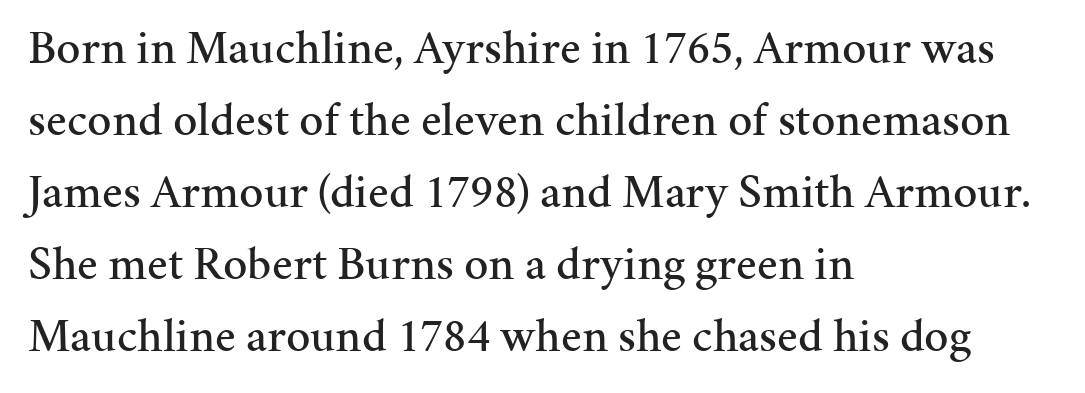
{"serif": "yes", "italic": "no", "width": "normal", "stroke_contrast": "medium", "x_height": "medium", "monospaced": "no", "underline": "no", "align": "left", "line_spacing": "normal", "line_spacing_ratio": 1.5, "letter_spacing": "normal", "letter_spacing_em": 0.0, "glyph_px": 48}
